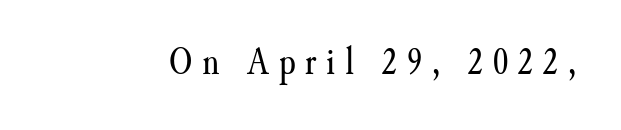
You could not count columns in this text — the font is proportionally spaced. Heft: none added — not bold. Note: serifs present on the glyphs. Honestly, the letter spacing is so wide it's the main thing you notice.
